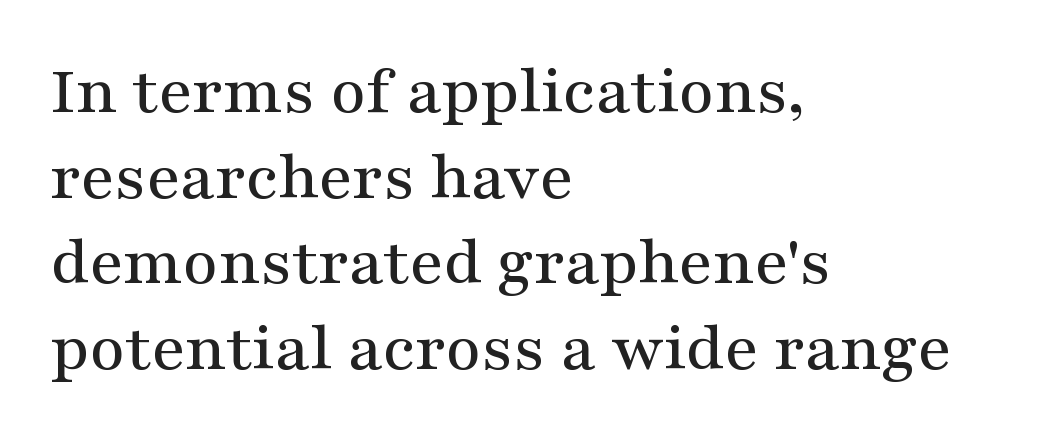
Q: Is the text italic (slanted)? A: No, it is upright.
Q: Is the typeface a serif or a sans-serif typeface? A: Serif.
Q: Is the text underlined? A: No.
Q: How is the paragraph aligned? A: Left-aligned.
Q: Is the spacing between letters normal or unusually wide? A: Normal.
Q: Width (condensed, normal, or wide)? A: Wide.
Q: Stroke contrast? A: Medium.
Q: x-height? A: Medium.
Q: Monospaced? A: No.
